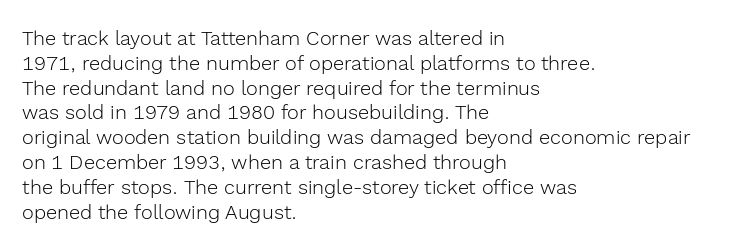
{"italic": "no", "bold": "no", "underline": "no", "align": "left", "line_spacing_ratio": 1.24, "letter_spacing": "normal", "letter_spacing_em": 0.0, "glyph_px": 20}
